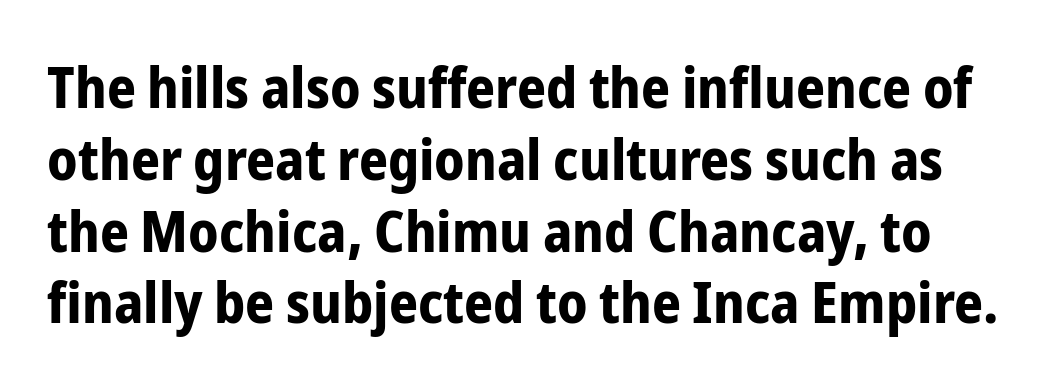
The image shows 57 px bold, condensed sans-serif type, upright; set normal line spacing (1.26x), normal letter spacing, not underlined; low stroke contrast and a medium x-height.
